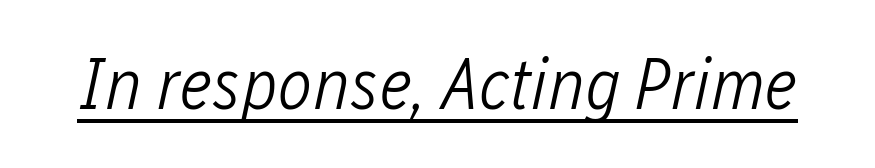
The image shows 73 px light, condensed type, italic (leaning right); set normal letter spacing, underlined; low stroke contrast and a medium x-height.
